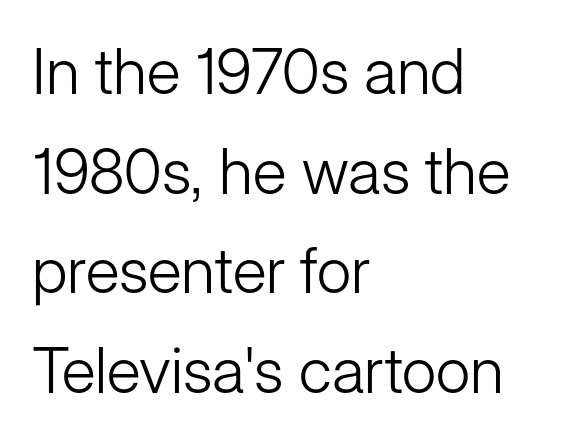
This rendering uses left alignment, leaving the right contour irregular. Nope, not italic — everything's standing straight. The rendering keeps characters at their native spacing. Letters have the restrained weight of plain body copy at most. Is this a fixed-width face? No — the glyphs have proportional, varying widths.
